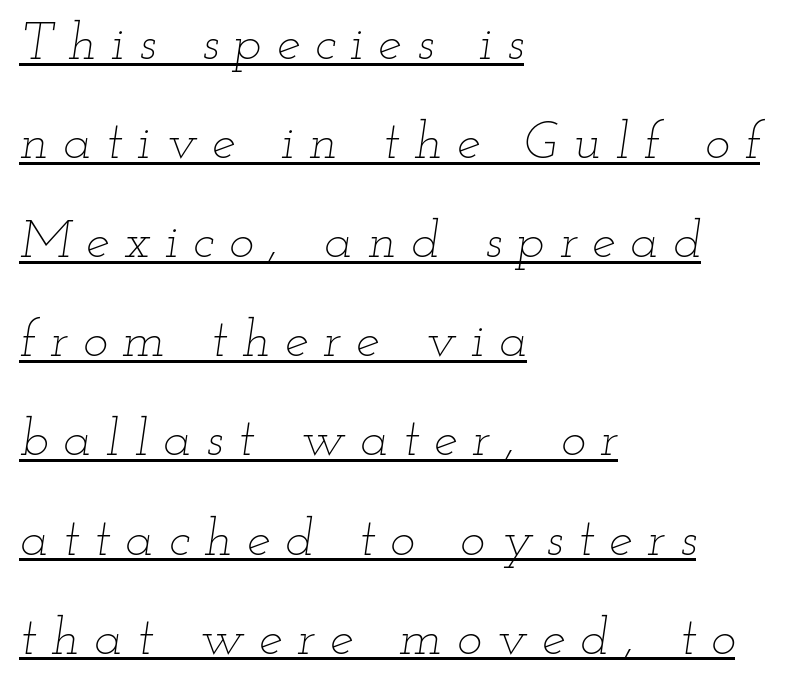
You could not count columns in this text — the font is proportionally spaced. Notice how the passage keeps a crisp vertical edge on the left only. Weight: regular or lighter. The rendering applies a slant to the glyphs. Letter spacing: wide.
